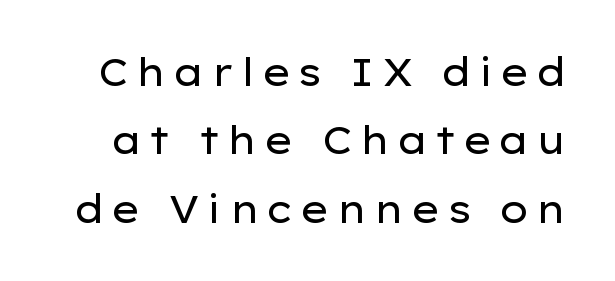
Q: Is the text bold? A: No.
Q: Is the text italic (slanted)? A: No, it is upright.
Q: Is the typeface a serif or a sans-serif typeface? A: Sans-serif.
Q: Is the text underlined? A: No.
Q: Width (condensed, normal, or wide)? A: Wide.
Q: Stroke contrast? A: Low.
Q: x-height? A: Medium.
Q: Monospaced? A: No.
